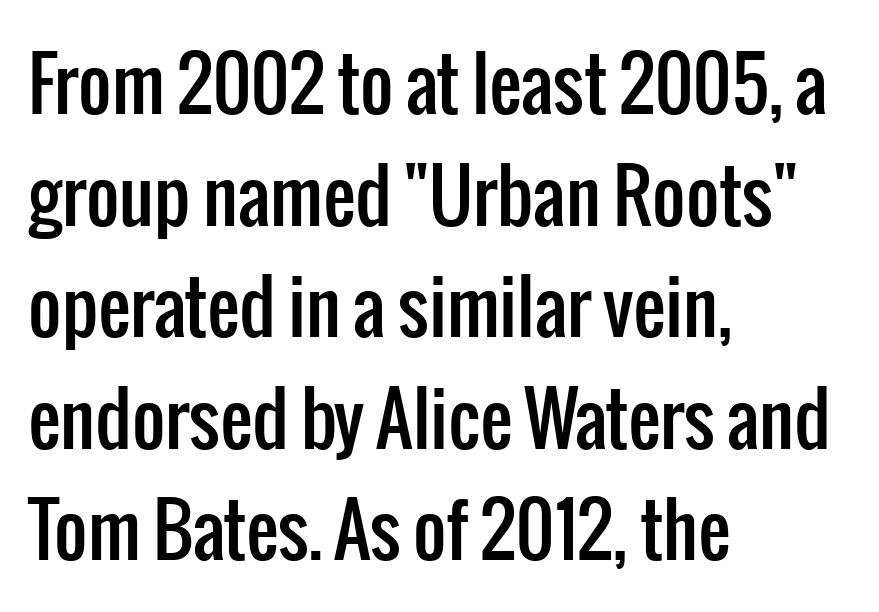
Q: Is the text italic (slanted)? A: No, it is upright.
Q: Is the typeface a serif or a sans-serif typeface? A: Sans-serif.
Q: Is the text underlined? A: No.
Q: How is the paragraph aligned? A: Left-aligned.
Q: Is the spacing between letters normal or unusually wide? A: Normal.
Q: Is the spacing between lines tight, normal or loose? A: Normal.
Q: Width (condensed, normal, or wide)? A: Condensed.
Q: Stroke contrast? A: Low.
Q: x-height? A: Medium.
Q: Monospaced? A: No.
